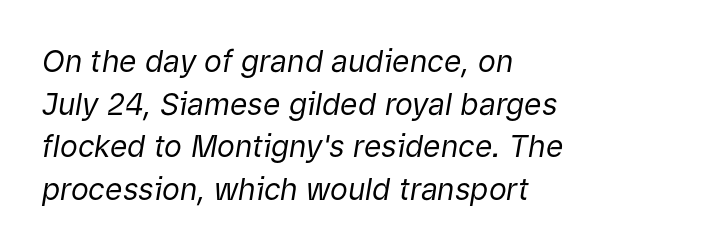
Q: Is the text bold? A: No.
Q: Is the text italic (slanted)? A: Yes, it leans right by about 9 degrees.
Q: Is the text underlined? A: No.
Q: How is the paragraph aligned? A: Left-aligned.
Q: Is the spacing between letters normal or unusually wide? A: Normal.
Q: Is the spacing between lines tight, normal or loose? A: Normal.
Q: Width (condensed, normal, or wide)? A: Normal.
Q: Stroke contrast? A: Low.
Q: x-height? A: Medium.
Q: Monospaced? A: No.
